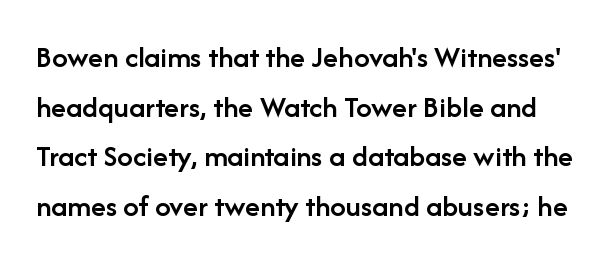
Do the characters align in a grid? No, the font is proportional. Rendered with straight, roman letterforms. Interline gaps are of average width in this sample. Nope, no serifs anywhere on these letters.
